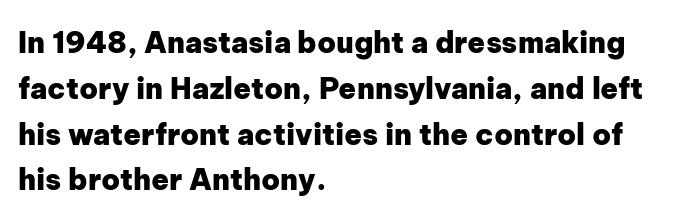
The passage shown is typeset with a sans-serif family. The space directly below the letters is spotless. This sample is left-justified, so line endings fall wherever the words run out. The lettering stays uniformly vertical, giving the passage a roman look. Think of a printed novel: that variable character pitch is what you see here. The passage shown has conventional tracking throughout.
